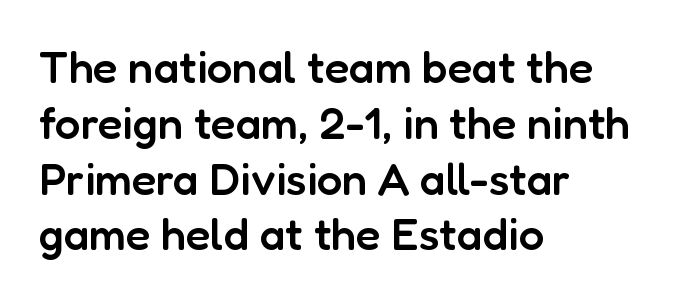
Typesetter's note: demi weight, one step under bold. The compositor pushed each line to the left boundary. The string is rendered with underlining switched off. What stands out about the letter spacing? Nothing — it is the standard amount. Is this a sans? Yes — the strokes have no serifs. The face used here is proportionally spaced, like ordinary book or web type.
